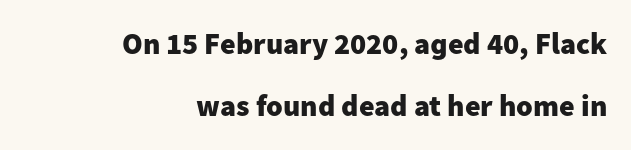
Q: Is the text bold? A: Yes.
Q: Is the text italic (slanted)? A: No, it is upright.
Q: Is the typeface a serif or a sans-serif typeface? A: Sans-serif.
Q: Is the text underlined? A: No.
Q: How is the paragraph aligned? A: Right-aligned.
Q: Is the spacing between letters normal or unusually wide? A: Normal.
Q: Is the spacing between lines tight, normal or loose? A: Loose.
Q: Width (condensed, normal, or wide)? A: Normal.
Q: Stroke contrast? A: Low.
Q: x-height? A: Medium.
Q: Monospaced? A: No.
